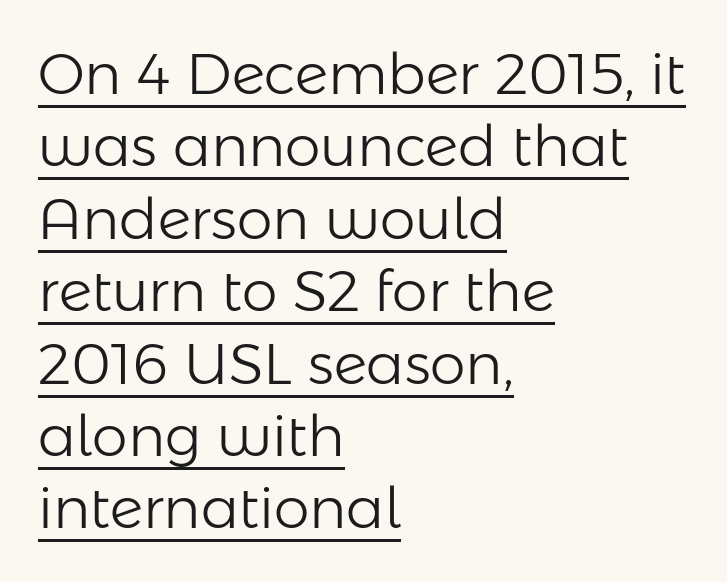
The image shows 57 px light sans-serif type, upright; set left-aligned, normal line spacing (1.27x), normal letter spacing, underlined; low stroke contrast and a medium x-height.
